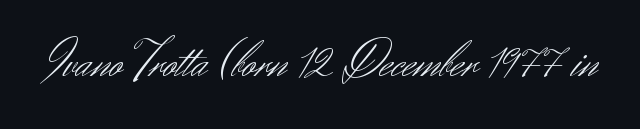
Q: Is the text bold? A: No.
Q: Is the text italic (slanted)? A: Yes.
Q: Is the typeface a serif or a sans-serif typeface? A: Sans-serif.
Q: Is the text underlined? A: No.
Q: Is the spacing between letters normal or unusually wide? A: Normal.
Q: Width (condensed, normal, or wide)? A: Normal.
Q: Stroke contrast? A: Medium.
Q: x-height? A: Small.
Q: Monospaced? A: No.
